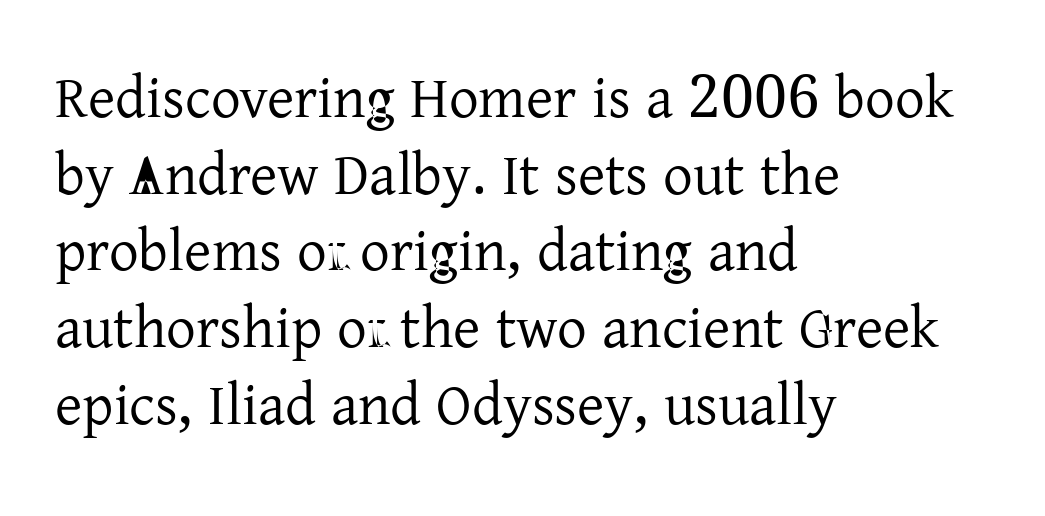
The glyphs in this specimen are seriffed. Baseline-to-baseline distance is the conventional proportion of letter height. Bold? No — there's no thickening of the strokes. Note the varied advance widths — an 'i' is clearly narrower than an 'm'.
